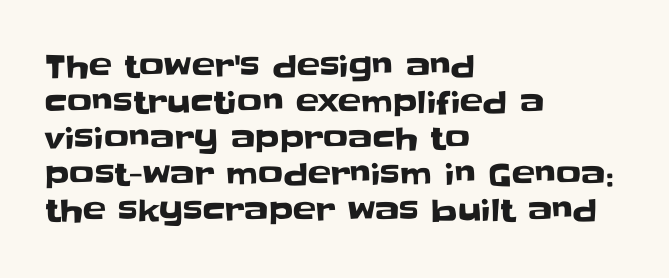
The image shows 31 px sans-serif type, upright; set left-aligned, line spacing 1.16x, normal letter spacing, not underlined; low stroke contrast and a large x-height.
